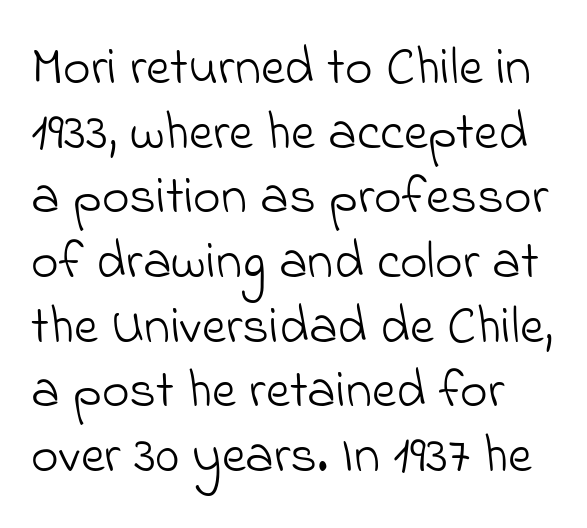
The image shows 53 px light sans-serif type; set line spacing 1.22x, normal letter spacing, not underlined; low stroke contrast and a small x-height.
